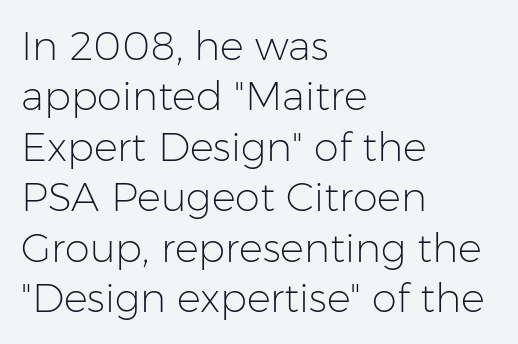
{"serif": "no", "italic": "no", "bold": "no", "weight": "light", "width": "normal", "stroke_contrast": "low", "x_height": "medium", "monospaced": "no", "underline": "no", "align": "left", "line_spacing": "normal", "line_spacing_ratio": 1.26, "letter_spacing": "normal", "letter_spacing_em": 0.0, "glyph_px": 40}
